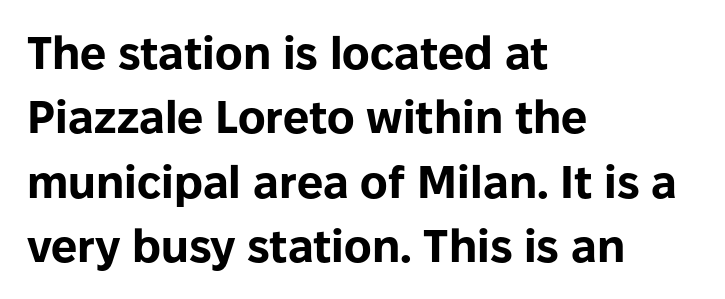
Q: Is the text bold? A: Yes.
Q: Is the text italic (slanted)? A: No, it is upright.
Q: Is the typeface a serif or a sans-serif typeface? A: Sans-serif.
Q: Is the text underlined? A: No.
Q: How is the paragraph aligned? A: Left-aligned.
Q: Is the spacing between letters normal or unusually wide? A: Normal.
Q: Is the spacing between lines tight, normal or loose? A: Normal.
Q: Width (condensed, normal, or wide)? A: Normal.
Q: Stroke contrast? A: Low.
Q: x-height? A: Medium.
Q: Monospaced? A: No.
